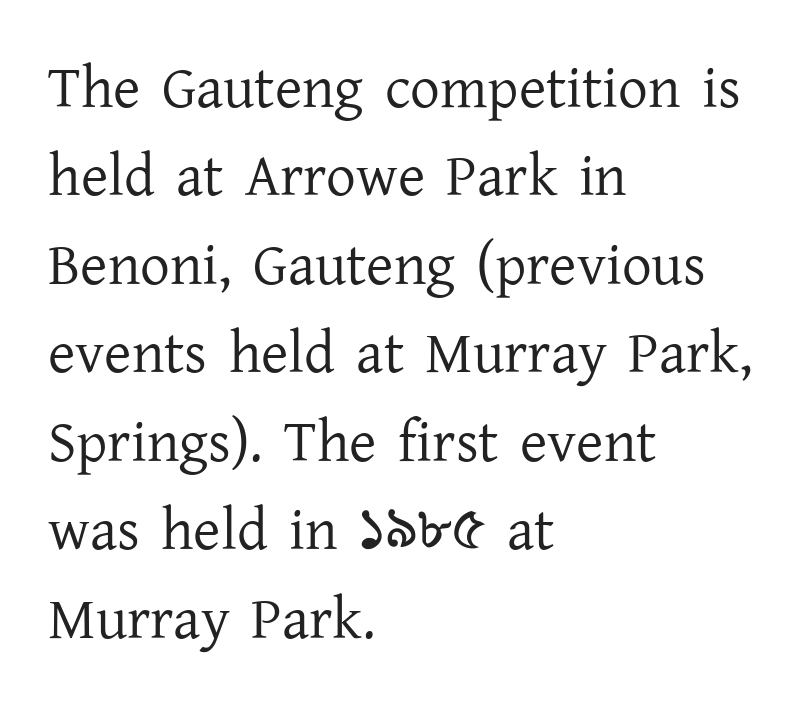
The passage shown has conventional tracking throughout. Horizontal alignment here is leftward, the default for most running prose. Regarding serifs, this sample has them. Regular leading.
